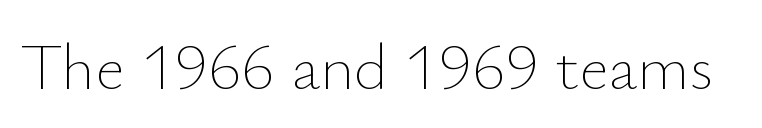
A bare baseline throughout the passage. The face used here is proportionally spaced, like ordinary book or web type. In terms of posture, this sample is upright. Letter spacing: default. Ink coverage per letter is moderate at most.
